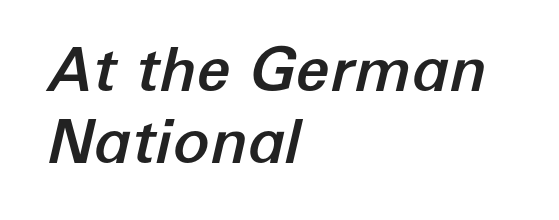
Rendered with sloped, italic letterforms. The typesetter chose a ragged-right arrangement here. The passage shown is typed in a proportional face where columns would drift. Type without underlining. A typesetter would call this zero additional tracking.
